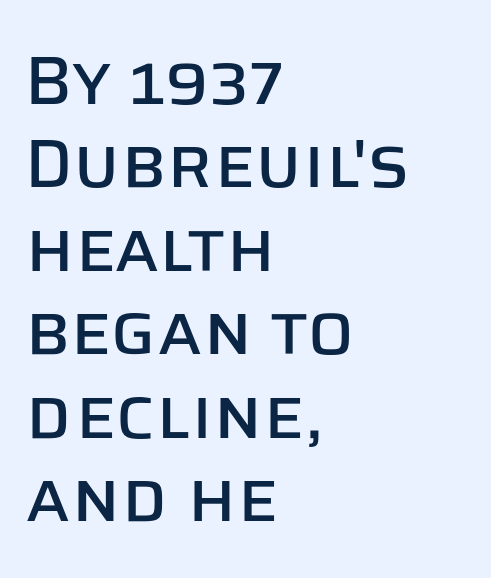
The type family on display is of the sans-serif kind. You can tell it's not italic because the verticals are truly vertical. The foot of each line stays bare and open. A typesetter would call this proportional, since set widths differ per character. Caption: multi-line text, flush left, ragged right. Nobody touched the tracking dial on this one.
